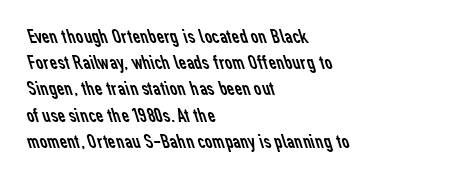
{"bold": "no", "underline": "no", "align": "left", "line_spacing": "normal", "line_spacing_ratio": 1.25, "letter_spacing": "normal", "letter_spacing_em": 0.0, "glyph_px": 21}
